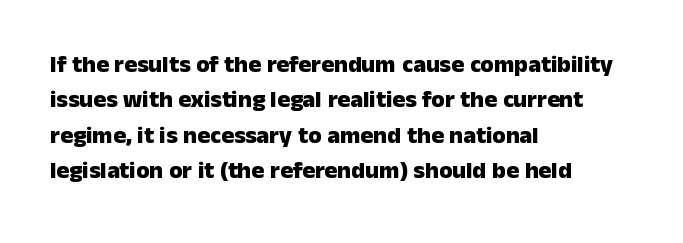
Q: Is the text bold? A: Yes.
Q: Is the text italic (slanted)? A: No, it is upright.
Q: Is the text underlined? A: No.
Q: How is the paragraph aligned? A: Left-aligned.
Q: Is the spacing between letters normal or unusually wide? A: Normal.
Q: Is the spacing between lines tight, normal or loose? A: Normal.
